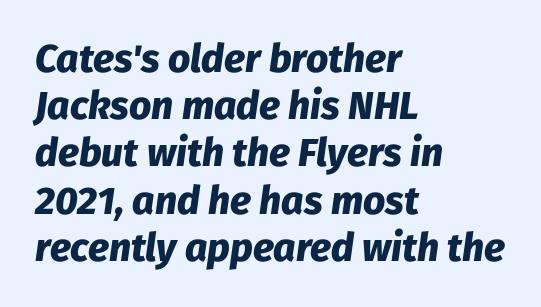
{"italic": "yes", "lean": "right", "slant_degrees": 8, "bold": "yes", "weight": "heavy", "width": "normal", "stroke_contrast": "low", "x_height": "medium", "monospaced": "no", "underline": "no", "align": "left", "line_spacing_ratio": 1.21, "letter_spacing": "normal", "letter_spacing_em": 0.0, "glyph_px": 39}
